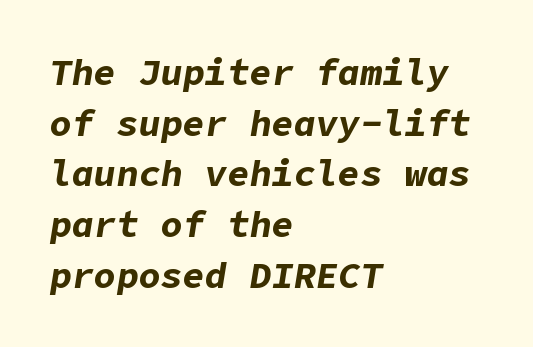
The image shows 37 px bold type, italic (leaning right); set left-aligned, normal line spacing (1.37x), normal letter spacing, not underlined; low stroke contrast and a medium x-height.
